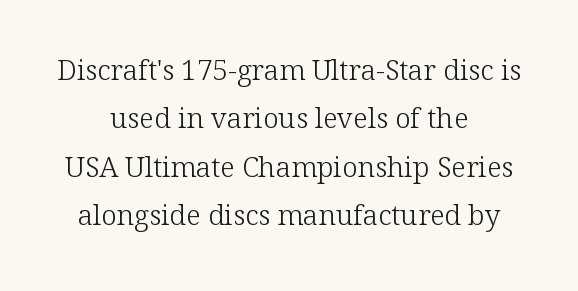
The image shows 28 px light serif type, upright; set centered, line spacing 1.73x, normal letter spacing, not underlined; low stroke contrast and a medium x-height.
